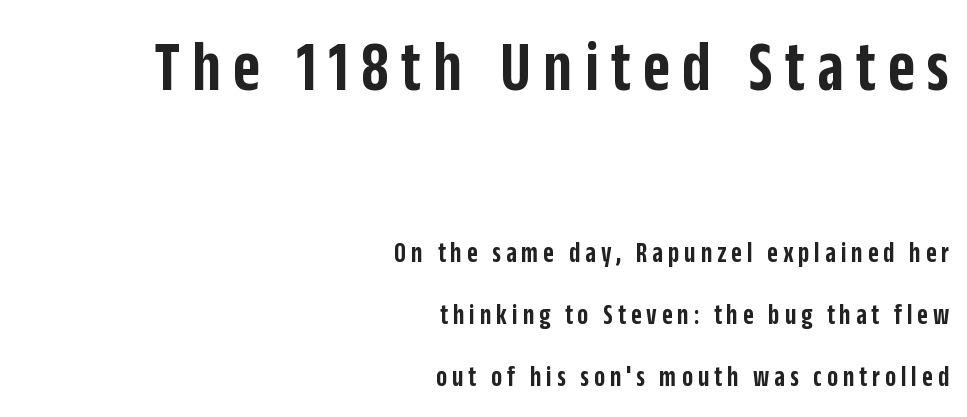
The image shows 73 px semibold, condensed sans-serif type, upright; set right-aligned, loose line spacing (2.14x), not underlined; the first (top) block is 2.52x larger; low stroke contrast and a large x-height.
